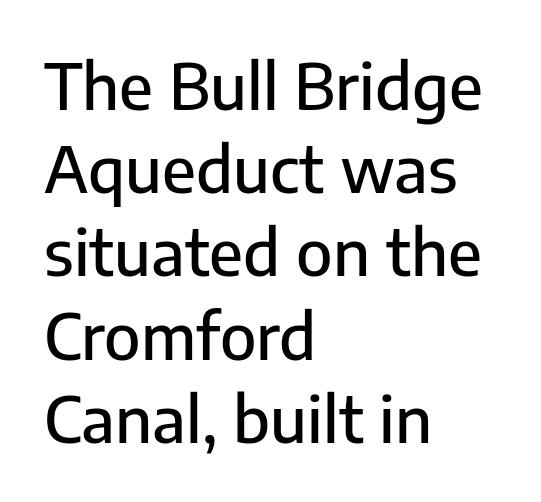
The image shows 64 px sans-serif type, upright; set left-aligned, normal line spacing (1.3x), normal letter spacing, not underlined; low stroke contrast and a medium x-height.
